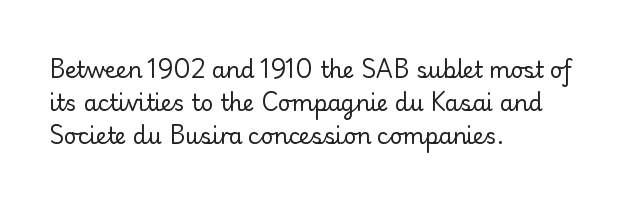
The image shows 22 px text type, upright; set left-aligned, normal line spacing (1.5x), normal letter spacing, not underlined.
